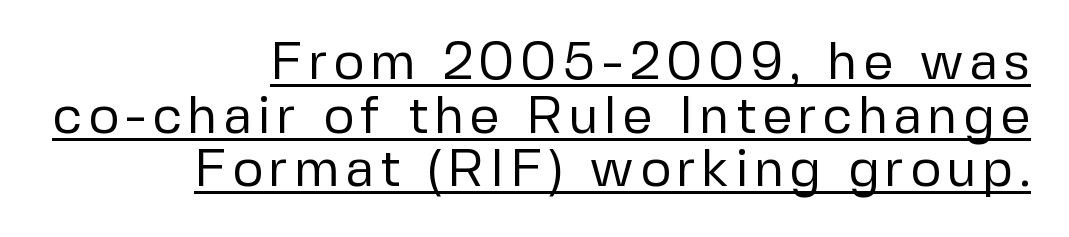
Q: Is the text bold? A: No.
Q: Is the text italic (slanted)? A: No, it is upright.
Q: Is the typeface a serif or a sans-serif typeface? A: Sans-serif.
Q: Is the text underlined? A: Yes.
Q: How is the paragraph aligned? A: Right-aligned.
Q: Is the spacing between lines tight, normal or loose? A: Tight.
Q: Width (condensed, normal, or wide)? A: Normal.
Q: Stroke contrast? A: Low.
Q: x-height? A: Medium.
Q: Monospaced? A: No.
